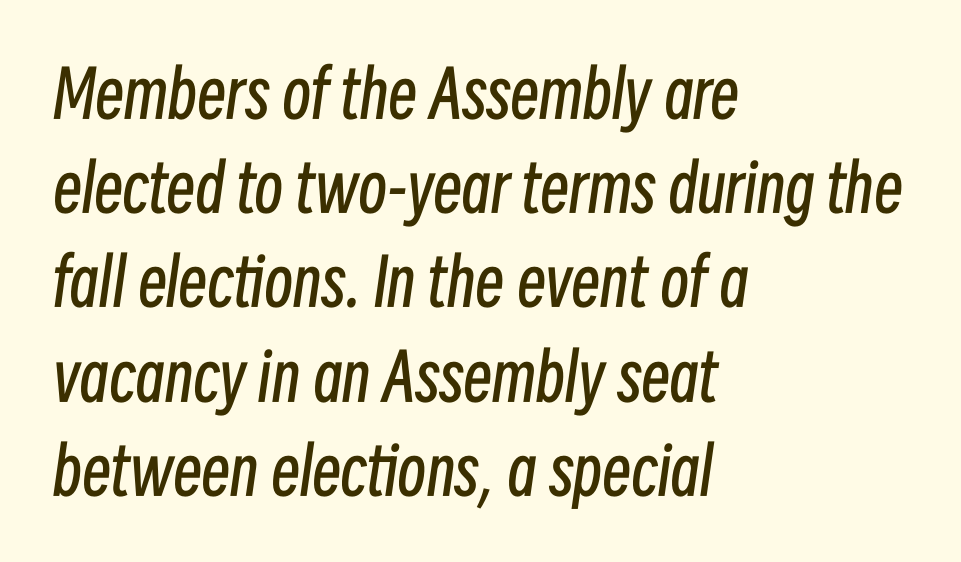
Q: Is the text bold? A: No.
Q: Is the text italic (slanted)? A: Yes, it leans right by about 8 degrees.
Q: Is the text underlined? A: No.
Q: How is the paragraph aligned? A: Left-aligned.
Q: Is the spacing between letters normal or unusually wide? A: Normal.
Q: Is the spacing between lines tight, normal or loose? A: Normal.
Q: Width (condensed, normal, or wide)? A: Condensed.
Q: Stroke contrast? A: Low.
Q: x-height? A: Medium.
Q: Monospaced? A: No.
